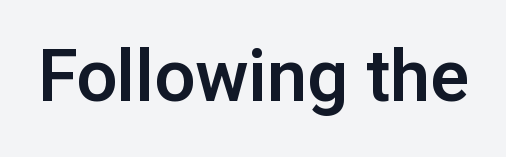
The text was rendered using a sans face with plain stroke endings. Between one letter and the next there's only the usual sliver of space. Looks like regular typesetting: each glyph gets only the width it needs. Words float on clear page, feet unadorned. The font's upright variant was chosen for this text.
